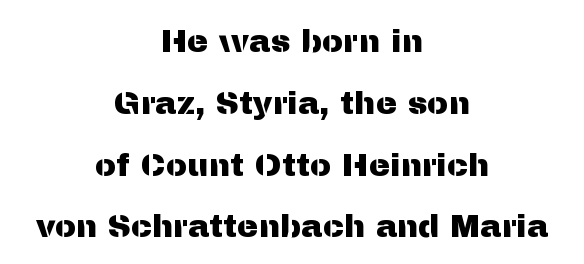
{"serif": "no", "italic": "no", "width": "normal", "stroke_contrast": "medium", "x_height": "medium", "monospaced": "no", "underline": "no", "align": "center", "line_spacing": "loose", "line_spacing_ratio": 1.93, "letter_spacing": "normal", "letter_spacing_em": 0.0, "glyph_px": 32}
